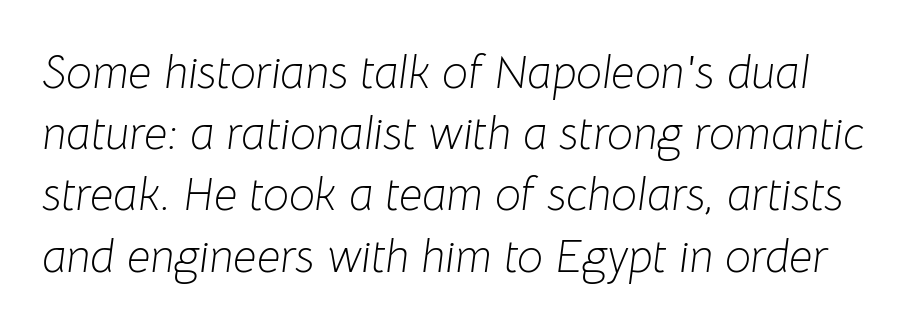
Q: Is the text bold? A: No.
Q: Is the text italic (slanted)? A: Yes, it leans right by about 8 degrees.
Q: Is the text underlined? A: No.
Q: Is the spacing between letters normal or unusually wide? A: Normal.
Q: Is the spacing between lines tight, normal or loose? A: Normal.
Q: Width (condensed, normal, or wide)? A: Normal.
Q: Stroke contrast? A: Low.
Q: x-height? A: Medium.
Q: Monospaced? A: No.
